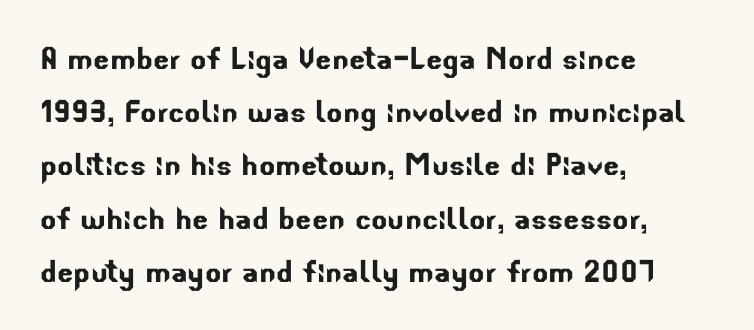
{"serif": "no", "width": "normal", "stroke_contrast": "low", "x_height": "small", "monospaced": "no", "underline": "no", "align": "left", "line_spacing": "normal", "line_spacing_ratio": 1.4, "letter_spacing": "normal", "letter_spacing_em": 0.0, "glyph_px": 38}
